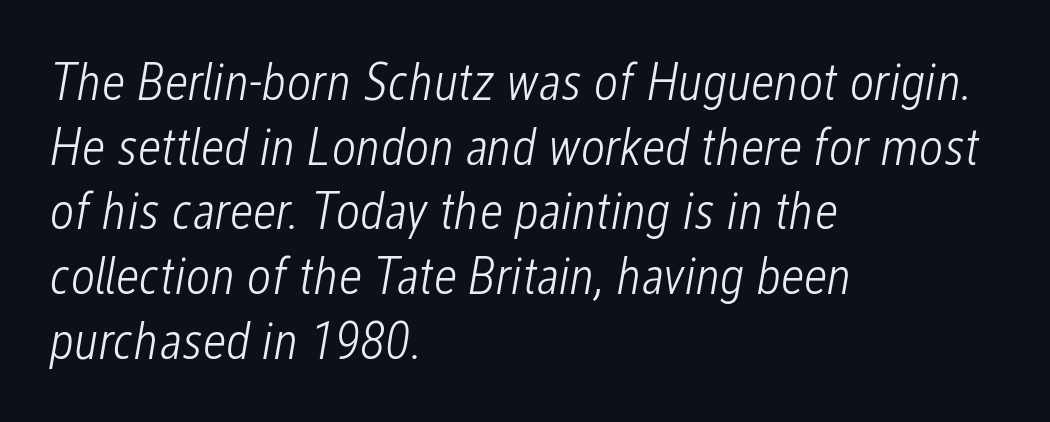
{"italic": "yes", "lean": "right", "slant_degrees": 12, "bold": "no", "weight": "light", "width": "condensed", "stroke_contrast": "low", "x_height": "medium", "monospaced": "no", "underline": "no", "align": "left", "line_spacing_ratio": 1.22, "letter_spacing": "normal", "letter_spacing_em": 0.0, "glyph_px": 53}
